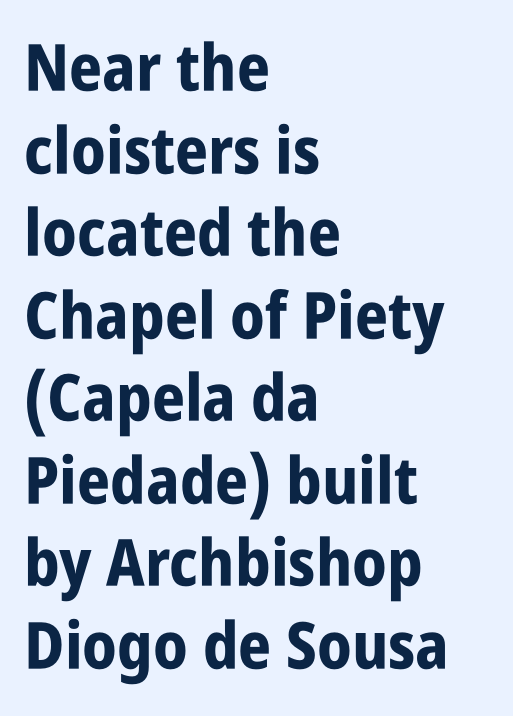
The image shows 65 px bold, condensed sans-serif type, upright; set left-aligned, normal line spacing (1.27x), normal letter spacing, not underlined; low stroke contrast and a large x-height.
